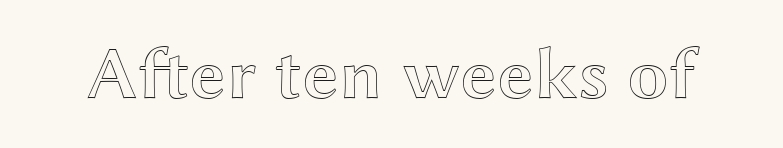
{"italic": "no", "width": "wide", "x_height": "medium", "monospaced": "no", "underline": "no", "letter_spacing": "normal", "letter_spacing_em": 0.0, "glyph_px": 74}
